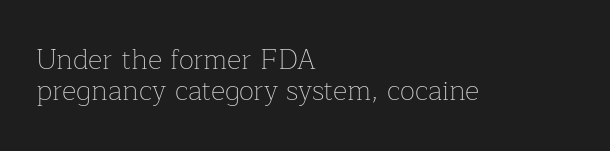
Q: Is the text bold? A: No.
Q: Is the text italic (slanted)? A: No, it is upright.
Q: Is the typeface a serif or a sans-serif typeface? A: Serif.
Q: Is the text underlined? A: No.
Q: How is the paragraph aligned? A: Left-aligned.
Q: Is the spacing between letters normal or unusually wide? A: Normal.
Q: Is the spacing between lines tight, normal or loose? A: Tight.
Q: Width (condensed, normal, or wide)? A: Normal.
Q: Stroke contrast? A: Low.
Q: x-height? A: Medium.
Q: Monospaced? A: No.
